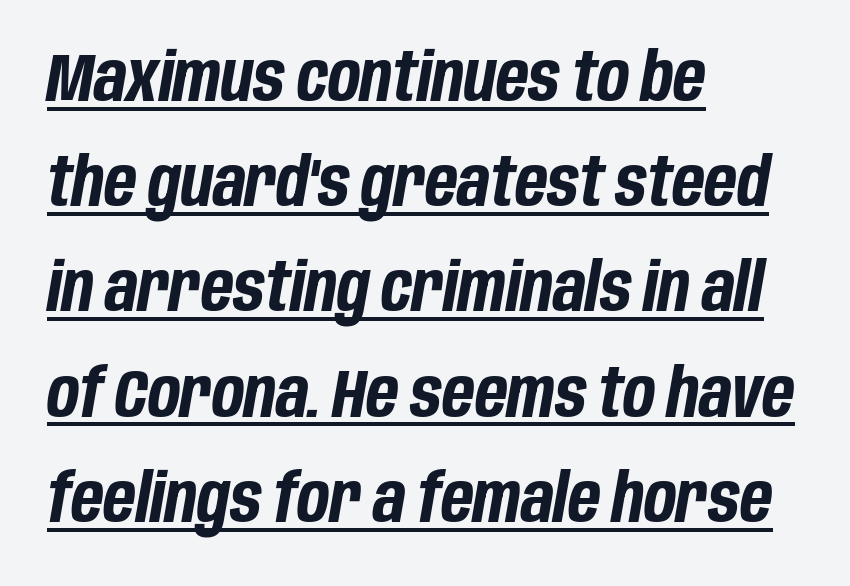
{"italic": "yes", "lean": "right", "slant_degrees": 10, "bold": "yes", "weight": "bold", "width": "condensed", "stroke_contrast": "low", "x_height": "large", "monospaced": "no", "underline": "yes", "align": "left", "line_spacing": "normal", "line_spacing_ratio": 1.57, "letter_spacing": "normal", "letter_spacing_em": 0.0, "glyph_px": 67}
